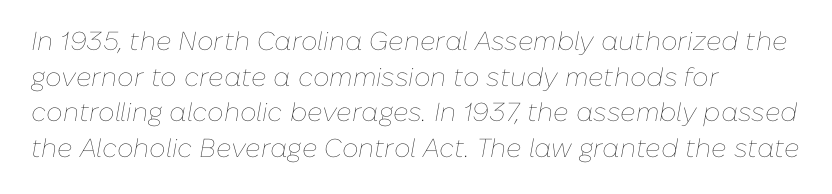
{"italic": "yes", "lean": "right", "slant_degrees": 10, "bold": "no", "underline": "no", "align": "left", "line_spacing": "normal", "line_spacing_ratio": 1.37, "letter_spacing": "normal", "letter_spacing_em": 0.0, "glyph_px": 26}
